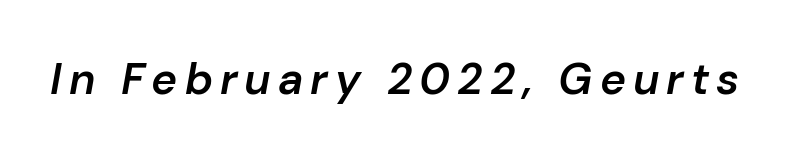
{"italic": "yes", "lean": "right", "slant_degrees": 10, "bold": "semi", "weight": "semibold", "width": "normal", "stroke_contrast": "low", "x_height": "medium", "monospaced": "no", "underline": "no", "glyph_px": 44}
